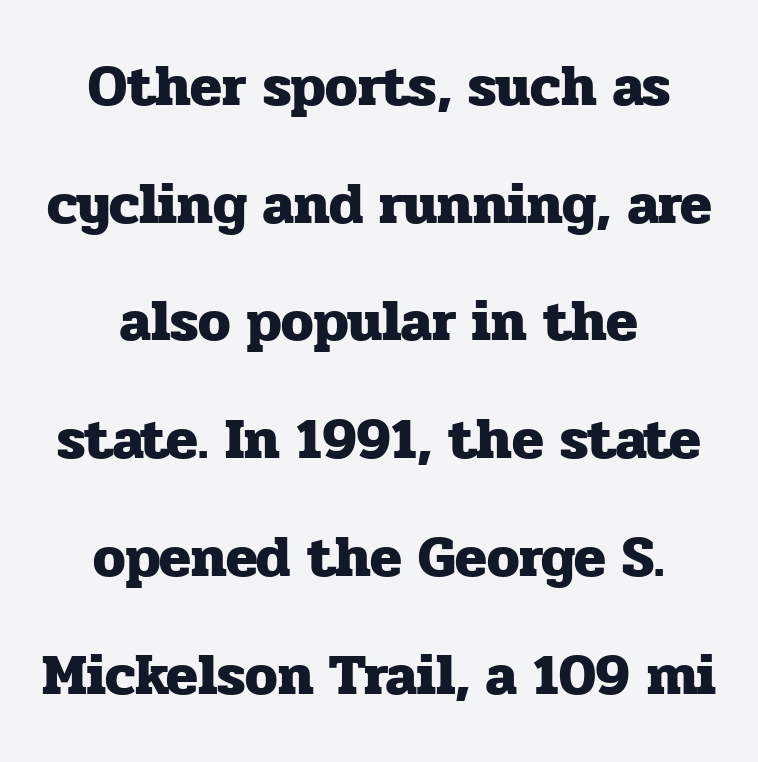
Q: Is the text bold? A: Yes.
Q: Is the text italic (slanted)? A: No, it is upright.
Q: Is the typeface a serif or a sans-serif typeface? A: Serif.
Q: Is the text underlined? A: No.
Q: How is the paragraph aligned? A: Centered.
Q: Is the spacing between letters normal or unusually wide? A: Normal.
Q: Is the spacing between lines tight, normal or loose? A: Loose.
Q: Width (condensed, normal, or wide)? A: Normal.
Q: Stroke contrast? A: Low.
Q: x-height? A: Medium.
Q: Monospaced? A: No.
